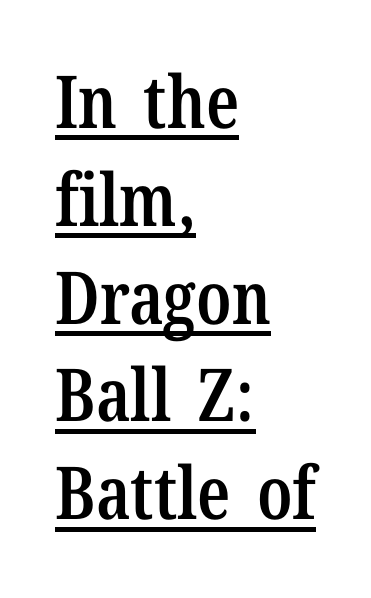
The image shows 73 px semibold, condensed serif type, upright; set left-aligned, normal line spacing (1.34x), normal letter spacing, underlined; low stroke contrast and a medium x-height.
